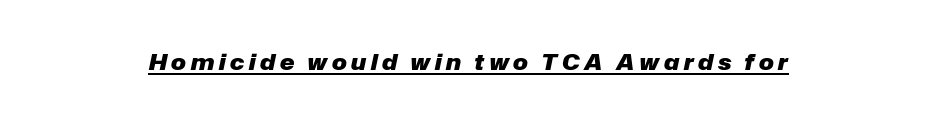
{"italic": "yes", "lean": "right", "slant_degrees": 12, "bold": "yes", "underline": "yes", "letter_spacing": "wide", "letter_spacing_em": 0.21, "glyph_px": 22}
